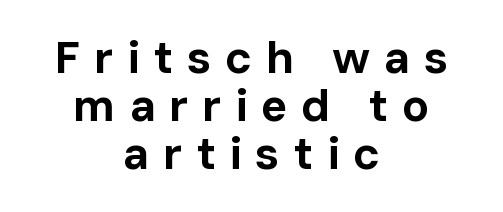
{"serif": "no", "italic": "no", "bold": "yes", "weight": "bold", "width": "normal", "stroke_contrast": "low", "x_height": "medium", "monospaced": "no", "underline": "no", "align": "center", "line_spacing": "tight", "line_spacing_ratio": 1.07, "letter_spacing": "wide", "letter_spacing_em": 0.3, "glyph_px": 45}
